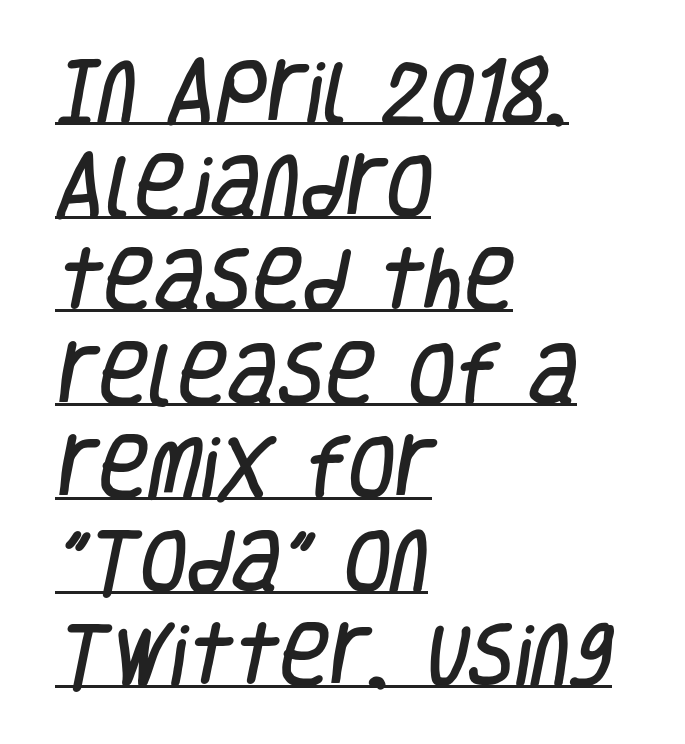
{"serif": "no", "width": "condensed", "stroke_contrast": "low", "x_height": "large", "monospaced": "no", "underline": "yes", "align": "left", "line_spacing": "normal", "line_spacing_ratio": 1.36, "letter_spacing": "normal", "letter_spacing_em": 0.0, "glyph_px": 69}
